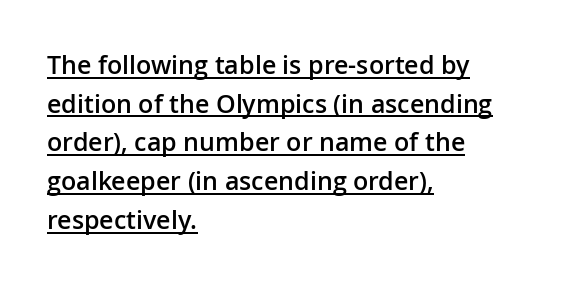
Does the lettering tilt? It doesn't — this is upright. The string is rendered with underlining switched on. Where is the straight margin? On the left. Here the glyphs are tracked normally, forming tight word shapes. As a designer I'd log this as weight 600, semibold.
